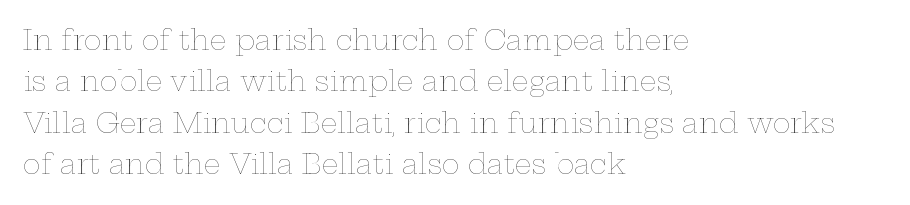
Q: Is the text bold? A: No.
Q: Is the text italic (slanted)? A: No, it is upright.
Q: Is the text underlined? A: No.
Q: How is the paragraph aligned? A: Left-aligned.
Q: Is the spacing between letters normal or unusually wide? A: Normal.
Q: Is the spacing between lines tight, normal or loose? A: Normal.
